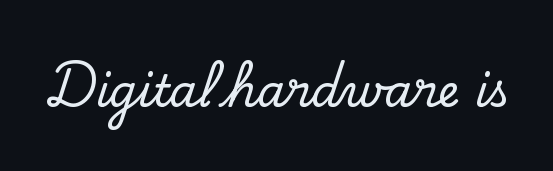
Q: Is the text italic (slanted)? A: Yes.
Q: Is the typeface a serif or a sans-serif typeface? A: Serif.
Q: Is the text underlined? A: No.
Q: Is the spacing between letters normal or unusually wide? A: Normal.
Q: Width (condensed, normal, or wide)? A: Normal.
Q: Stroke contrast? A: Low.
Q: x-height? A: Small.
Q: Monospaced? A: No.
